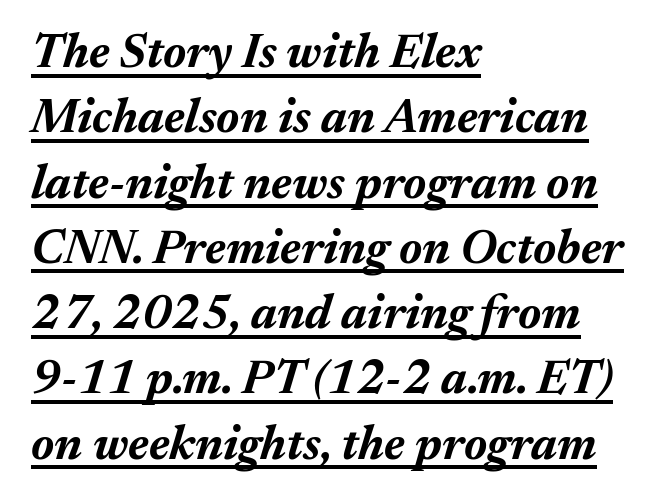
{"italic": "yes", "lean": "right", "slant_degrees": 17, "bold": "yes", "weight": "bold", "width": "normal", "stroke_contrast": "medium", "x_height": "medium", "monospaced": "no", "underline": "yes", "align": "left", "line_spacing": "normal", "line_spacing_ratio": 1.36, "letter_spacing": "normal", "letter_spacing_em": 0.0, "glyph_px": 48}
